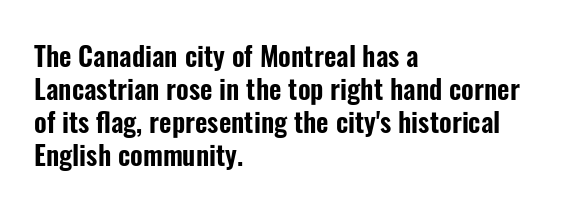
No extra tracking has been applied to these lines. Check the space under the baseline: it is left empty. The font's upright variant was chosen for this text. Casual observation: everything's shoved over to the left.
